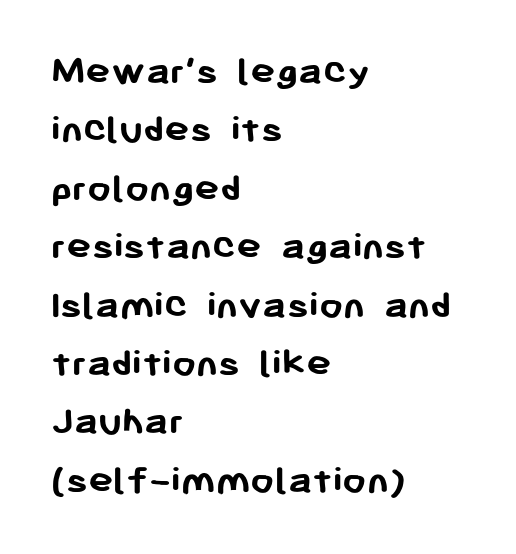
{"serif": "no", "italic": "no", "bold": "yes", "weight": "semibold", "width": "normal", "stroke_contrast": "low", "x_height": "medium", "monospaced": "no", "underline": "no", "align": "left", "line_spacing": "normal", "line_spacing_ratio": 1.39, "letter_spacing": "normal", "letter_spacing_em": 0.0, "glyph_px": 42}
